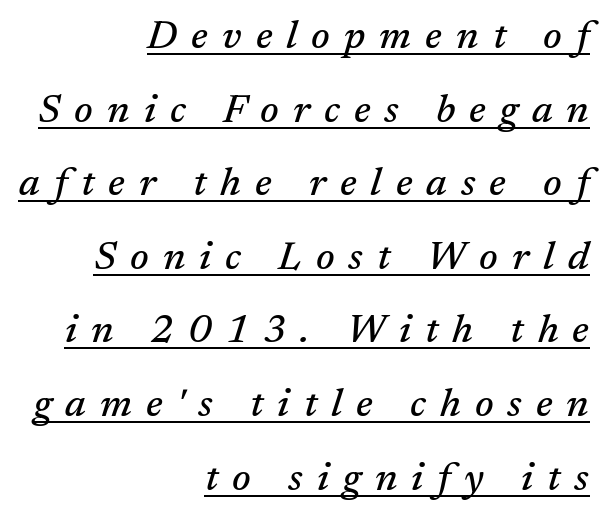
{"serif": "yes", "italic": "yes", "lean": "right", "slant_degrees": 17, "width": "normal", "stroke_contrast": "medium", "x_height": "medium", "monospaced": "no", "underline": "yes", "align": "right", "line_spacing_ratio": 1.84, "letter_spacing": "wide", "letter_spacing_em": 0.35, "glyph_px": 40}
